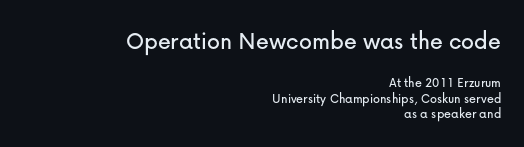
Words float on clear page, feet unadorned. Standard letterfit; no display-style spreading of the glyphs. You can tell it's not italic because the verticals are truly vertical. The paragraph has a hard right edge and a soft left edge. Regarding leading, the lines here are crowded together. The more generous point size was reserved for the upper chunk.
